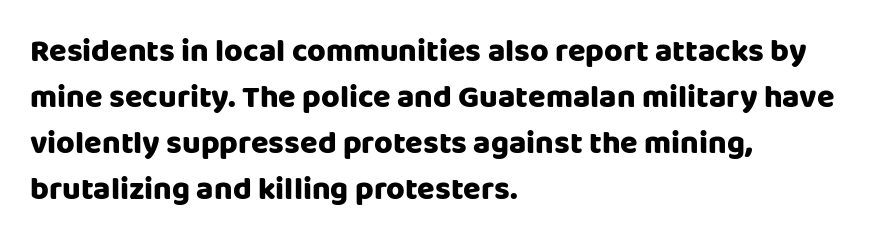
Q: Is the text italic (slanted)? A: No, it is upright.
Q: Is the typeface a serif or a sans-serif typeface? A: Sans-serif.
Q: Is the text underlined? A: No.
Q: How is the paragraph aligned? A: Left-aligned.
Q: Is the spacing between letters normal or unusually wide? A: Normal.
Q: Is the spacing between lines tight, normal or loose? A: Normal.
Q: Width (condensed, normal, or wide)? A: Normal.
Q: Stroke contrast? A: Low.
Q: x-height? A: Large.
Q: Monospaced? A: No.
